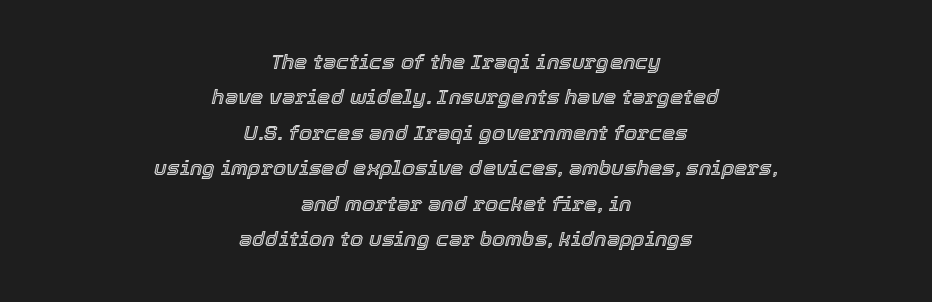
The image shows 21 px text type, italic (leaning right); set centered, normal line spacing (1.69x), normal letter spacing, not underlined.
